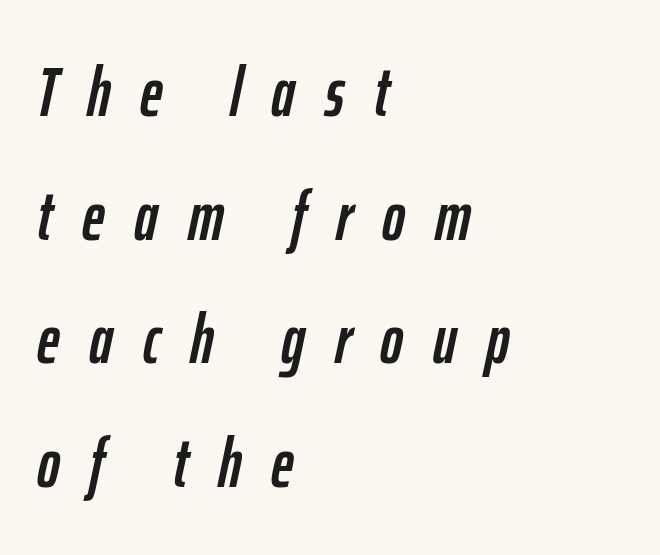
Q: Is the text italic (slanted)? A: Yes, it leans right by about 12 degrees.
Q: Is the text underlined? A: No.
Q: How is the paragraph aligned? A: Left-aligned.
Q: Is the spacing between letters normal or unusually wide? A: Unusually wide.
Q: Width (condensed, normal, or wide)? A: Condensed.
Q: Stroke contrast? A: Low.
Q: x-height? A: Medium.
Q: Monospaced? A: No.
